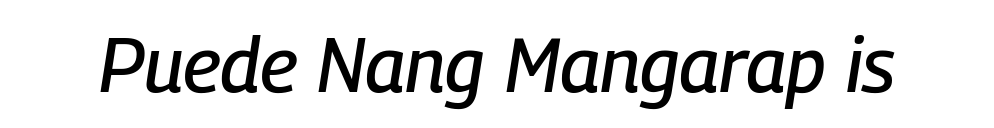
Q: Is the text italic (slanted)? A: Yes, it leans right by about 9 degrees.
Q: Is the text underlined? A: No.
Q: Is the spacing between letters normal or unusually wide? A: Normal.
Q: Width (condensed, normal, or wide)? A: Condensed.
Q: Stroke contrast? A: Low.
Q: x-height? A: Medium.
Q: Monospaced? A: No.
